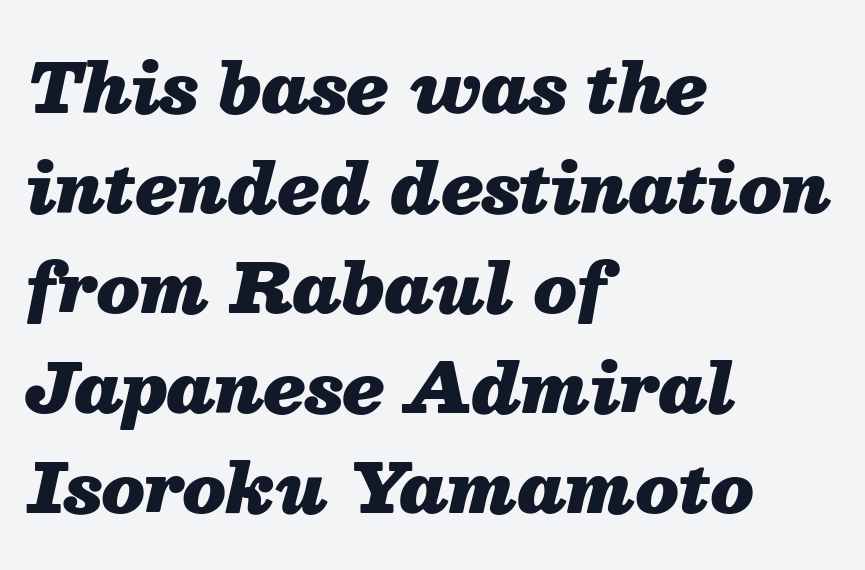
Normally led — the rows are evenly, conventionally spaced. On the weight axis this lands at bold, roughly 700. The letters advance in unequal steps, a hallmark of proportional type. These lines keep a tight, regular rhythm from letter to letter.
